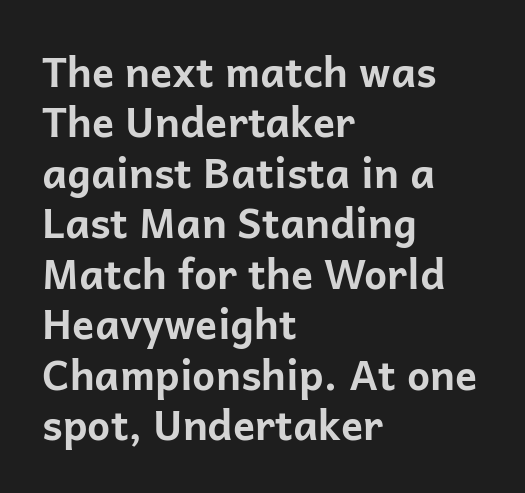
{"serif": "no", "italic": "no", "bold": "yes", "weight": "bold", "width": "normal", "stroke_contrast": "low", "x_height": "medium", "monospaced": "no", "underline": "no", "align": "left", "line_spacing_ratio": 1.23, "letter_spacing": "normal", "letter_spacing_em": 0.0, "glyph_px": 41}
